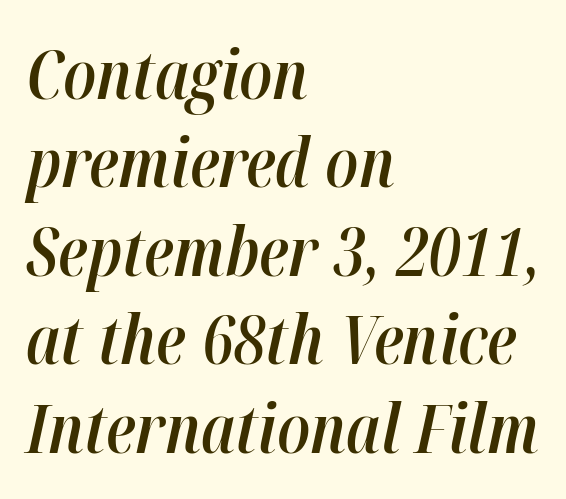
The image shows 68 px semibold, condensed type, italic (leaning right); set left-aligned, normal line spacing (1.3x), normal letter spacing, not underlined; high stroke contrast and a medium x-height.
